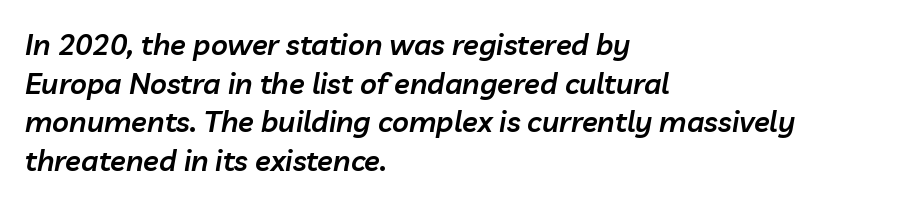
{"italic": "yes", "lean": "right", "slant_degrees": 10, "bold": "semi", "weight": "semibold", "width": "normal", "stroke_contrast": "low", "x_height": "medium", "monospaced": "no", "underline": "no", "align": "left", "line_spacing": "normal", "line_spacing_ratio": 1.33, "letter_spacing": "normal", "letter_spacing_em": 0.0, "glyph_px": 29}
